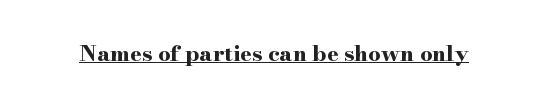
{"italic": "no", "bold": "yes", "underline": "yes", "letter_spacing": "normal", "letter_spacing_em": 0.0, "glyph_px": 22}
